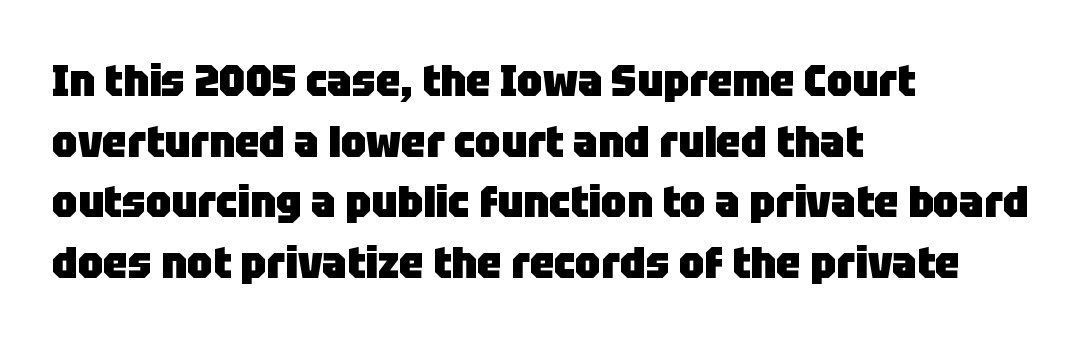
Q: Is the text bold? A: Yes.
Q: Is the text italic (slanted)? A: No, it is upright.
Q: Is the typeface a serif or a sans-serif typeface? A: Sans-serif.
Q: Is the text underlined? A: No.
Q: How is the paragraph aligned? A: Left-aligned.
Q: Is the spacing between letters normal or unusually wide? A: Normal.
Q: Is the spacing between lines tight, normal or loose? A: Normal.
Q: Width (condensed, normal, or wide)? A: Normal.
Q: Stroke contrast? A: Low.
Q: x-height? A: Large.
Q: Monospaced? A: No.
